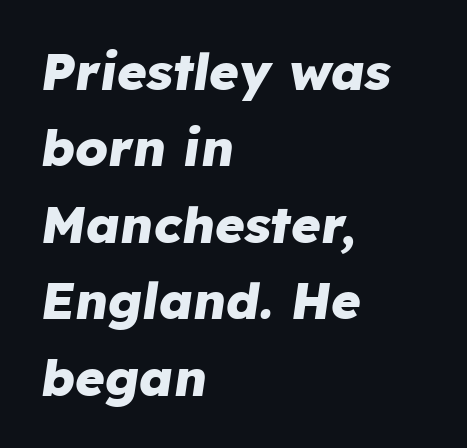
{"italic": "yes", "lean": "right", "slant_degrees": 8, "bold": "yes", "weight": "heavy", "width": "normal", "stroke_contrast": "low", "x_height": "medium", "monospaced": "no", "underline": "no", "align": "left", "line_spacing": "normal", "line_spacing_ratio": 1.5, "letter_spacing": "normal", "letter_spacing_em": 0.0, "glyph_px": 51}
